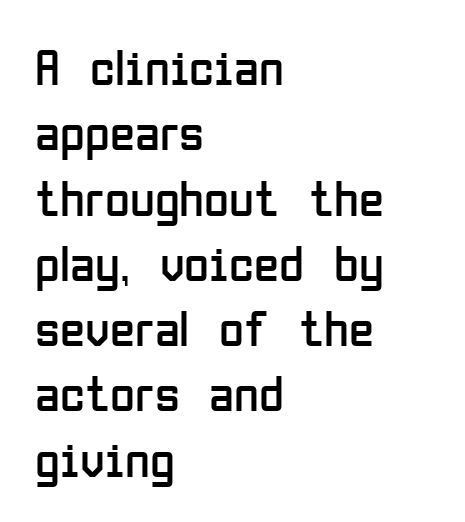
The image shows 51 px regular-weight, condensed sans-serif type, upright; set left-aligned, normal line spacing (1.28x), normal letter spacing, not underlined; low stroke contrast and a medium x-height.
